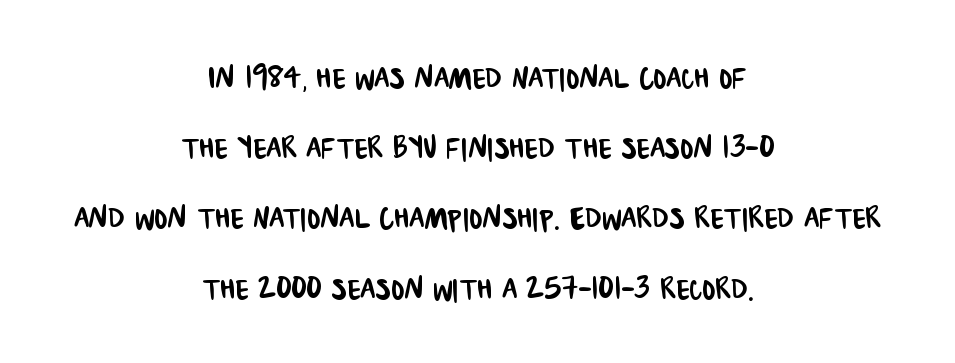
Centered paragraph, ragged on both sides. The letters advance in unequal steps, a hallmark of proportional type. Standard letterfit; no display-style spreading of the glyphs. The font family rendered here belongs to the sans-serif group. Descenders are the only things crossing below the line.
